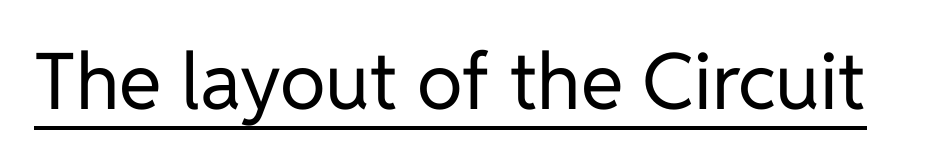
{"serif": "no", "italic": "no", "bold": "no", "weight": "regular", "width": "normal", "stroke_contrast": "low", "x_height": "medium", "monospaced": "no", "underline": "yes", "letter_spacing": "normal", "letter_spacing_em": 0.0, "glyph_px": 78}
